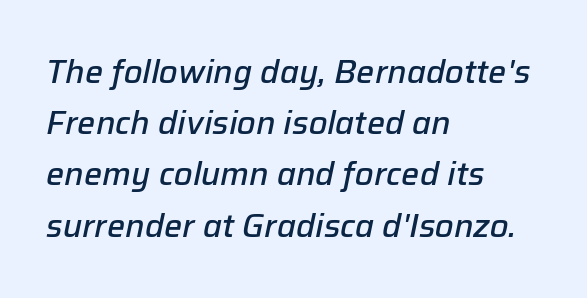
The image shows 32 px semibold type, italic (leaning right); set left-aligned, normal line spacing (1.6x), normal letter spacing, not underlined; low stroke contrast and a medium x-height.
